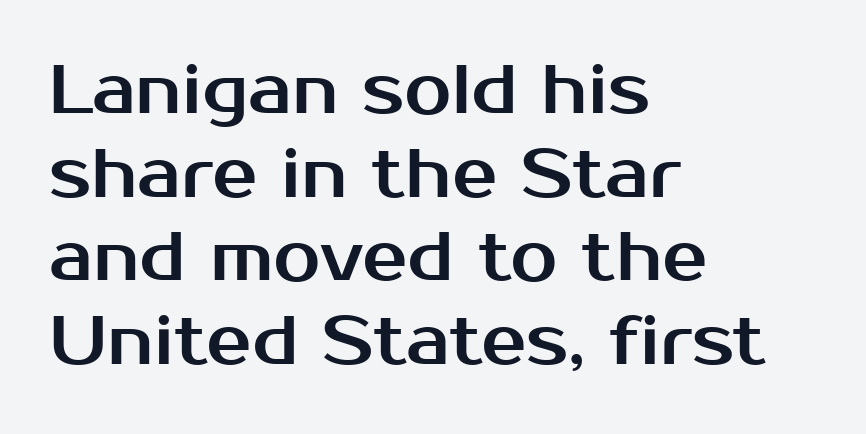
The image shows 68 px sans-serif type, upright; set left-aligned, line spacing 1.23x, normal letter spacing, not underlined; medium stroke contrast and a medium x-height.
